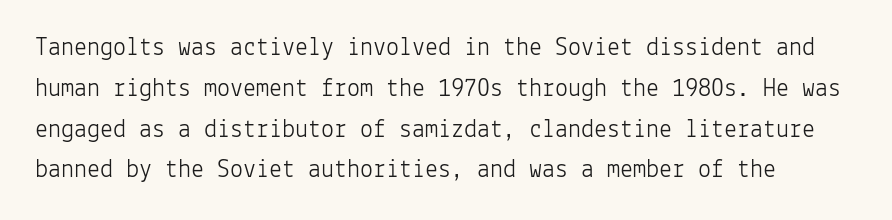
Heaviness? Minimal to ordinary, like unemphasized prose. This sample uses plain, unmodified letter spacing. The line-height multiplier appears to be the usual default. Posture: straight, roman, zero tilt.
